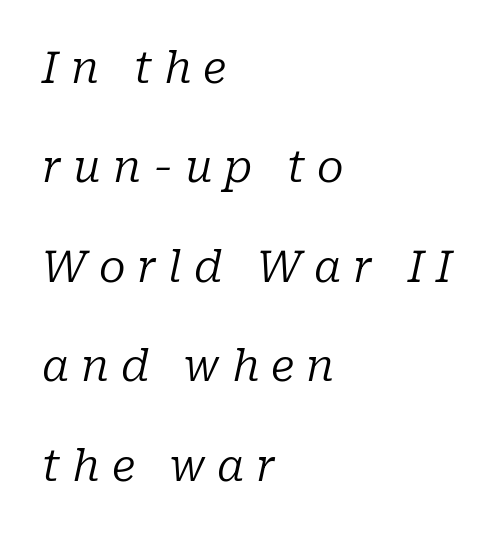
The image shows 44 px regular-weight serif type, italic (leaning right); set left-aligned, loose line spacing (2.26x), unusually wide letter spacing (+0.27 em), not underlined; low stroke contrast and a medium x-height.
